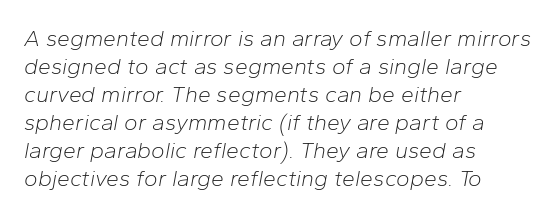
Students, note that the glyphs here touch the page at normal intervals. Plain, unruled lines of type. You can tell it's italic because the verticals aren't actually vertical. These lines stack with their left ends in a neat column. A light-to-regular cut is what we see here.
